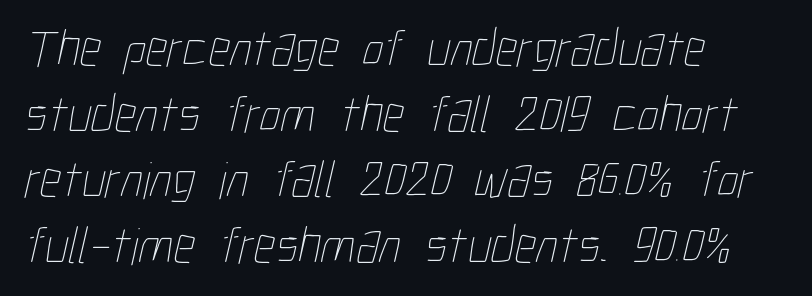
The image shows 53 px thin, condensed type; set left-aligned, line spacing 1.24x, normal letter spacing, not underlined; low stroke contrast and a medium x-height.
